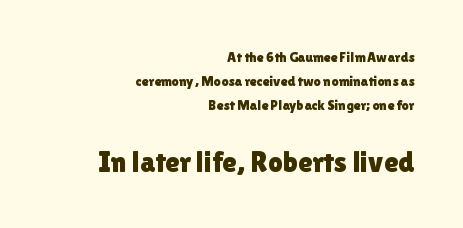
Q: Is the text italic (slanted)? A: No, it is upright.
Q: Is the typeface a serif or a sans-serif typeface? A: Sans-serif.
Q: Is the text underlined? A: No.
Q: How is the paragraph aligned? A: Right-aligned.
Q: Is the spacing between letters normal or unusually wide? A: Normal.
Q: Which block of text is set in a larger size, the first (top) or the second (bottom)? A: The second (bottom) one.
Q: Width (condensed, normal, or wide)? A: Normal.
Q: x-height? A: Medium.
Q: Monospaced? A: No.
